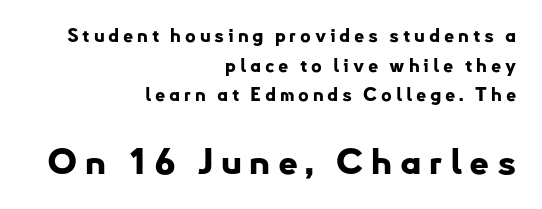
On the weight axis this lands at bold, roughly 700. A clean baseline with only descenders dipping below it. Horizontal bands of white between lines are of average thickness. Line ends are locked; line starts wander. Observe the wide spacing: letters keep a clear distance from each other. Each letter keeps its own natural width here, so spacing adapts to shape.
